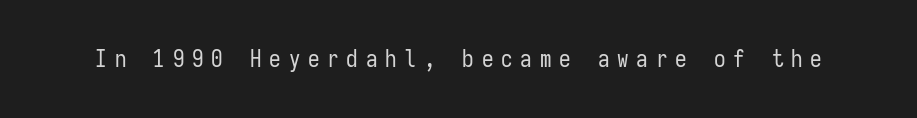
{"italic": "no", "bold": "no", "underline": "no", "letter_spacing": "wide", "letter_spacing_em": 0.34, "glyph_px": 23}
